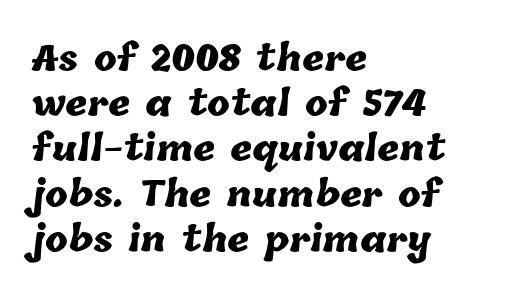
{"bold": "yes", "weight": "heavy", "width": "normal", "stroke_contrast": "low", "x_height": "medium", "monospaced": "no", "underline": "no", "align": "left", "line_spacing": "normal", "line_spacing_ratio": 1.33, "letter_spacing": "normal", "letter_spacing_em": 0.0, "glyph_px": 34}
